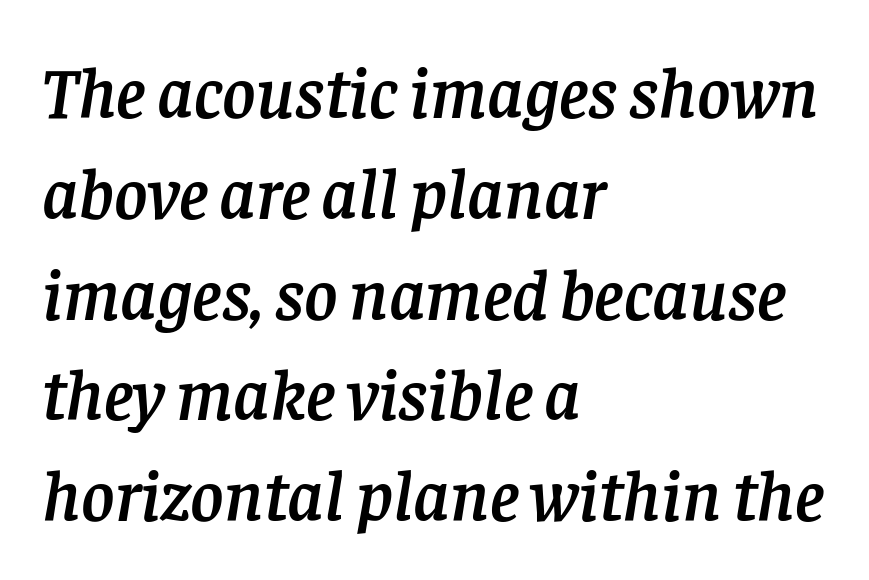
The image shows 72 px serif type, italic (leaning right); set left-aligned, normal line spacing (1.4x), normal letter spacing, not underlined; low stroke contrast and a large x-height.
